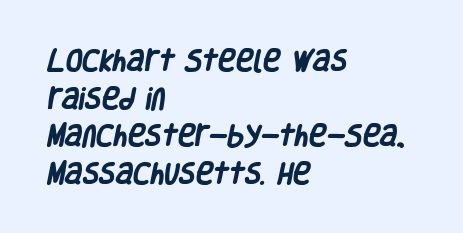
The image shows 24 px bold type; set left-aligned, normal line spacing (1.57x), normal letter spacing, not underlined.
